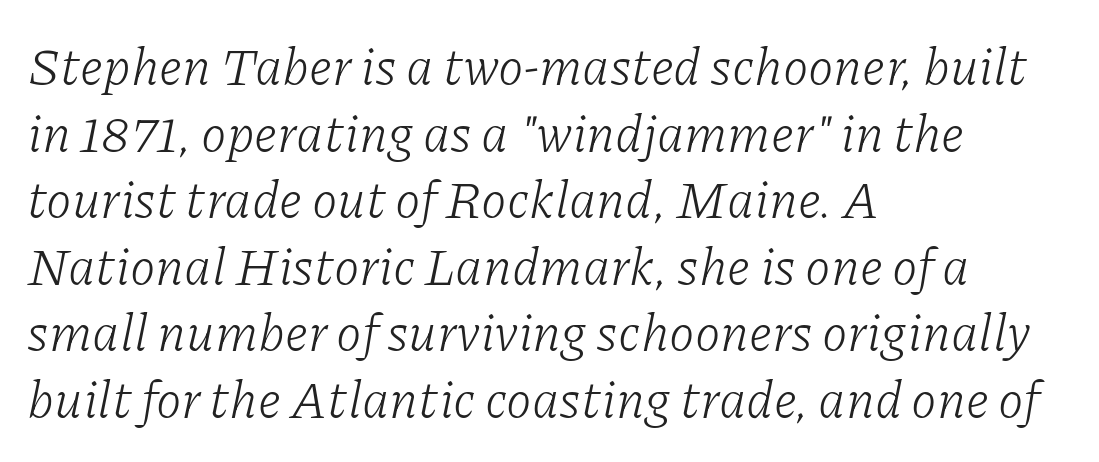
The image shows 52 px light serif type, italic (leaning right); set left-aligned, normal line spacing (1.28x), normal letter spacing, not underlined; low stroke contrast and a medium x-height.
